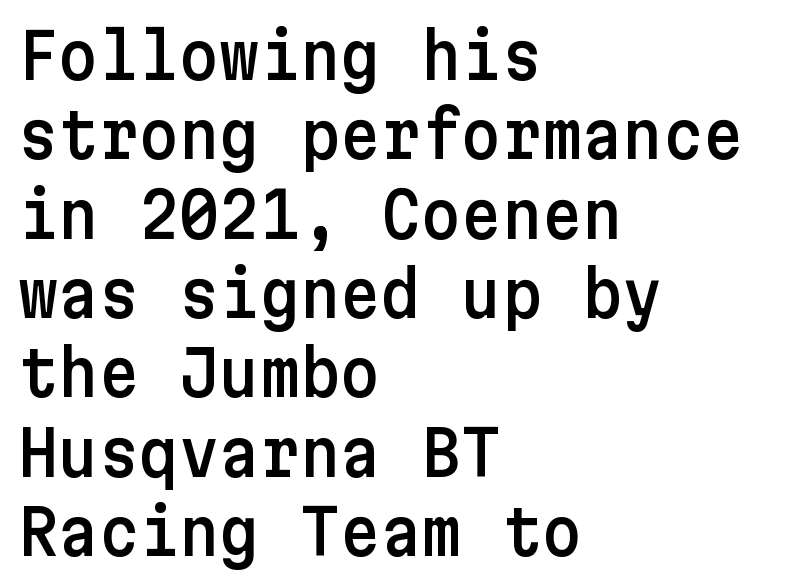
Check under the words: just untouched page. Serifs: no, the terminals of the letterforms are clean. All the whitespace from short lines collects on the right. The rows are spaced the way most documents space them.
